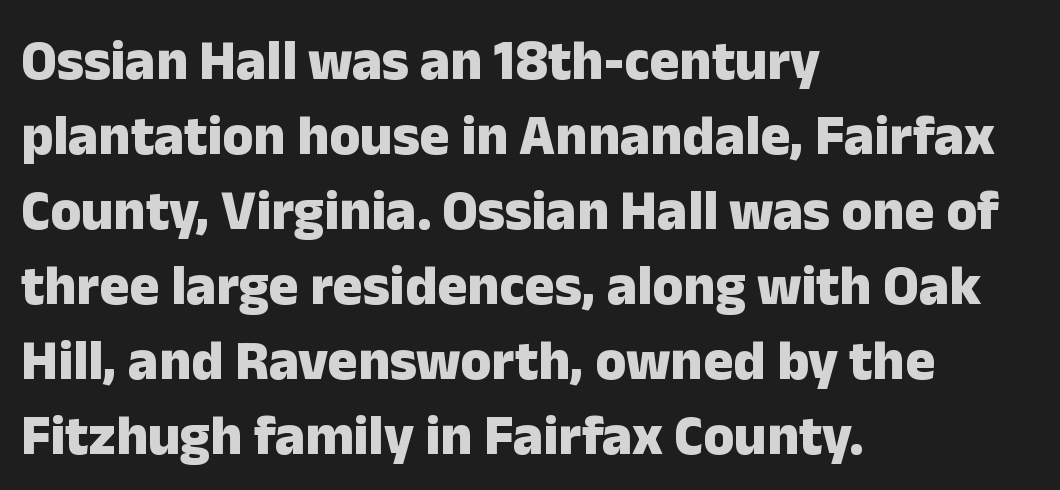
Q: Is the text bold? A: Yes.
Q: Is the text italic (slanted)? A: No, it is upright.
Q: Is the typeface a serif or a sans-serif typeface? A: Sans-serif.
Q: Is the text underlined? A: No.
Q: How is the paragraph aligned? A: Left-aligned.
Q: Is the spacing between letters normal or unusually wide? A: Normal.
Q: Is the spacing between lines tight, normal or loose? A: Normal.
Q: Width (condensed, normal, or wide)? A: Normal.
Q: Stroke contrast? A: Low.
Q: x-height? A: Medium.
Q: Monospaced? A: No.
